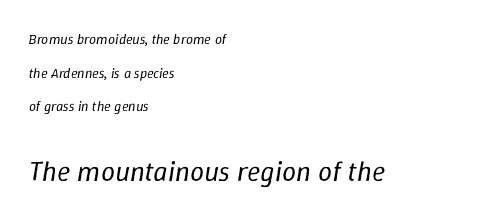
The image shows 28 px regular-weight type, italic (leaning right); set left-aligned, loose line spacing (2.4x), normal letter spacing, not underlined; the second (bottom) block is 2.0x larger; low stroke contrast and a medium x-height.
